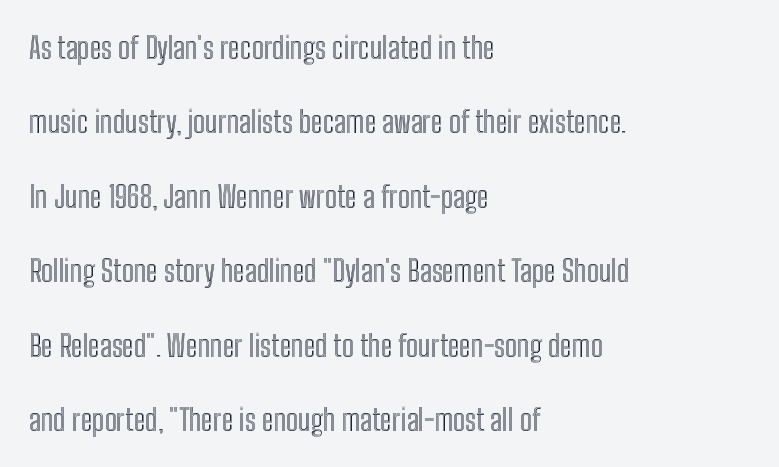
{"italic": "no", "width": "condensed", "x_height": "medium", "monospaced": "no", "underline": "no", "align": "left", "line_spacing": "loose", "line_spacing_ratio": 2.48, "letter_spacing": "normal", "letter_spacing_em": 0.0, "glyph_px": 30}
